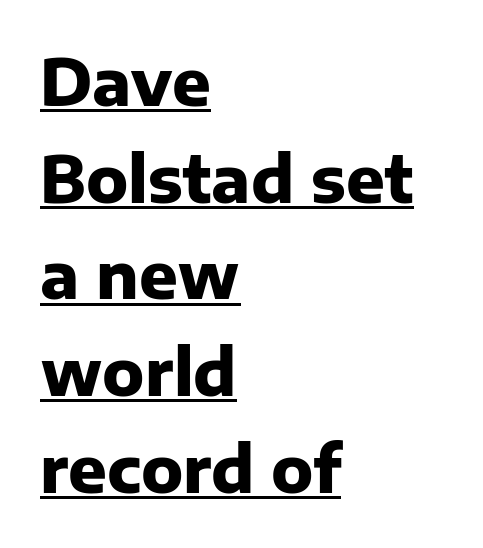
Q: Is the text bold? A: Yes.
Q: Is the text italic (slanted)? A: No, it is upright.
Q: Is the typeface a serif or a sans-serif typeface? A: Sans-serif.
Q: Is the text underlined? A: Yes.
Q: How is the paragraph aligned? A: Left-aligned.
Q: Is the spacing between letters normal or unusually wide? A: Normal.
Q: Is the spacing between lines tight, normal or loose? A: Normal.
Q: Width (condensed, normal, or wide)? A: Normal.
Q: Stroke contrast? A: Low.
Q: x-height? A: Medium.
Q: Monospaced? A: No.
